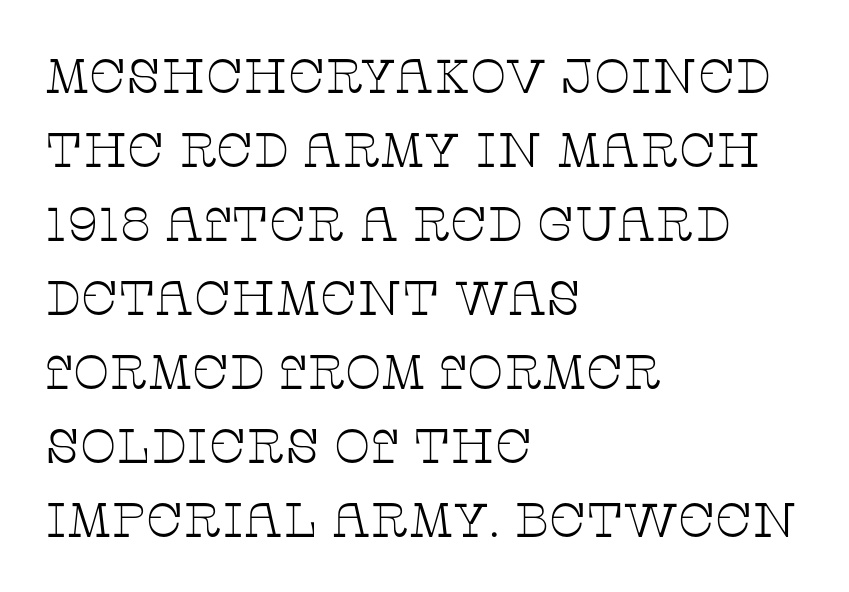
Q: Is the text bold? A: No.
Q: Is the text italic (slanted)? A: No, it is upright.
Q: Is the typeface a serif or a sans-serif typeface? A: Serif.
Q: Is the text underlined? A: No.
Q: How is the paragraph aligned? A: Left-aligned.
Q: Is the spacing between letters normal or unusually wide? A: Normal.
Q: Is the spacing between lines tight, normal or loose? A: Normal.
Q: Width (condensed, normal, or wide)? A: Wide.
Q: Stroke contrast? A: Low.
Q: x-height? A: Large.
Q: Monospaced? A: No.
